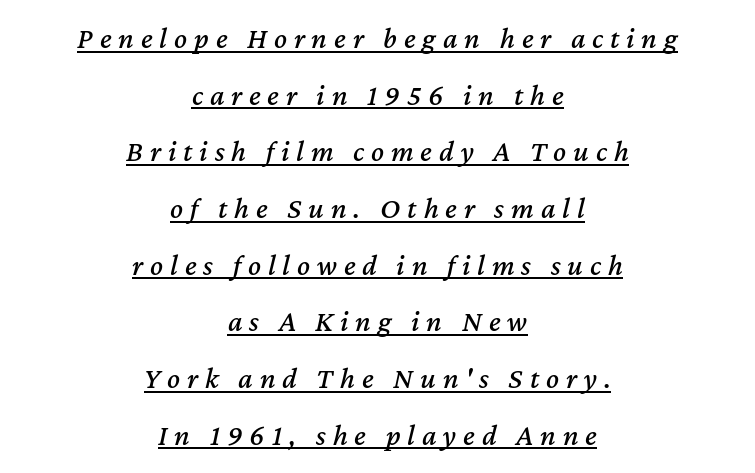
{"italic": "yes", "lean": "right", "slant_degrees": 12, "width": "normal", "stroke_contrast": "medium", "x_height": "medium", "monospaced": "no", "underline": "yes", "align": "center", "line_spacing_ratio": 1.89, "letter_spacing": "wide", "letter_spacing_em": 0.23, "glyph_px": 30}
